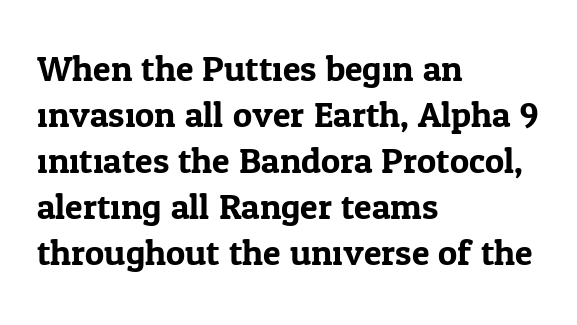
Q: Is the text italic (slanted)? A: No, it is upright.
Q: Is the typeface a serif or a sans-serif typeface? A: Serif.
Q: Is the text underlined? A: No.
Q: How is the paragraph aligned? A: Left-aligned.
Q: Is the spacing between letters normal or unusually wide? A: Normal.
Q: Is the spacing between lines tight, normal or loose? A: Normal.
Q: Width (condensed, normal, or wide)? A: Normal.
Q: Stroke contrast? A: Low.
Q: x-height? A: Medium.
Q: Monospaced? A: No.
